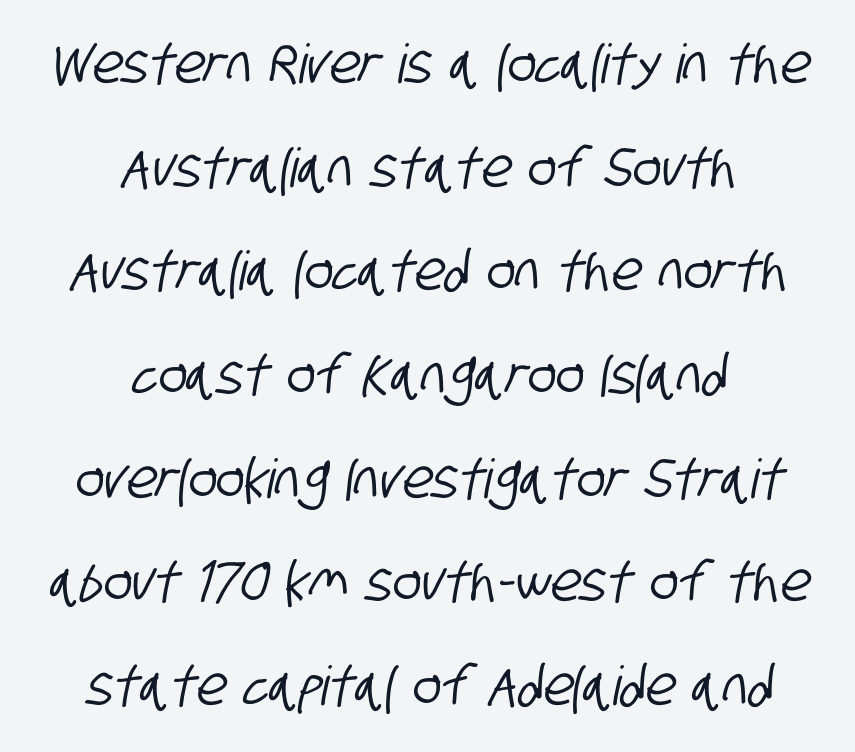
The image shows 54 px condensed sans-serif type; set centered, loose line spacing (1.92x), normal letter spacing, not underlined; low stroke contrast and a large x-height.
